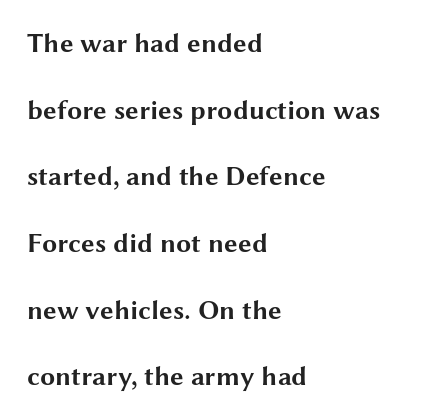
Q: Is the text bold? A: Yes.
Q: Is the text italic (slanted)? A: No, it is upright.
Q: Is the text underlined? A: No.
Q: How is the paragraph aligned? A: Left-aligned.
Q: Is the spacing between letters normal or unusually wide? A: Normal.
Q: Is the spacing between lines tight, normal or loose? A: Loose.
